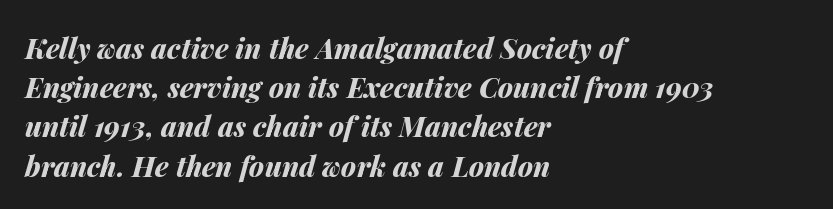
Q: Is the text bold? A: Yes.
Q: Is the text italic (slanted)? A: Yes, it leans right by about 14 degrees.
Q: Is the text underlined? A: No.
Q: How is the paragraph aligned? A: Left-aligned.
Q: Is the spacing between letters normal or unusually wide? A: Normal.
Q: Is the spacing between lines tight, normal or loose? A: Normal.
Q: Width (condensed, normal, or wide)? A: Normal.
Q: Stroke contrast? A: Medium.
Q: x-height? A: Medium.
Q: Monospaced? A: No.
